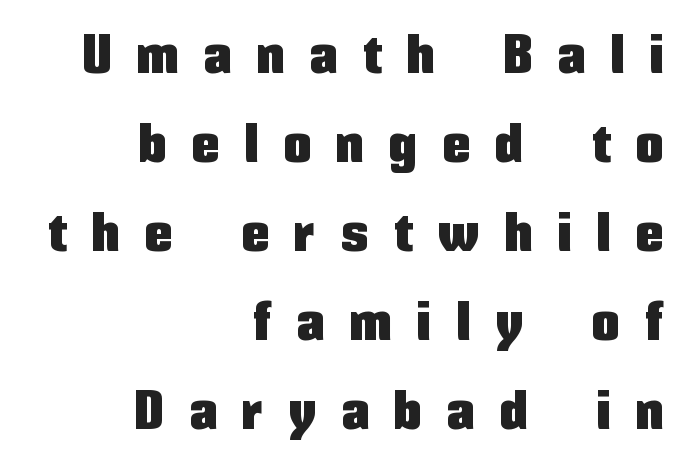
{"serif": "no", "italic": "no", "width": "condensed", "stroke_contrast": "low", "x_height": "medium", "monospaced": "no", "underline": "no", "align": "right", "line_spacing": "normal", "line_spacing_ratio": 1.62, "letter_spacing": "wide", "letter_spacing_em": 0.47, "glyph_px": 55}
